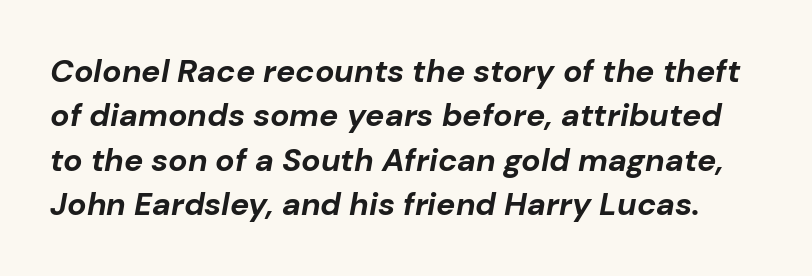
The image shows 32 px bold type, italic (leaning right); set normal line spacing (1.39x), normal letter spacing, not underlined; low stroke contrast and a medium x-height.
